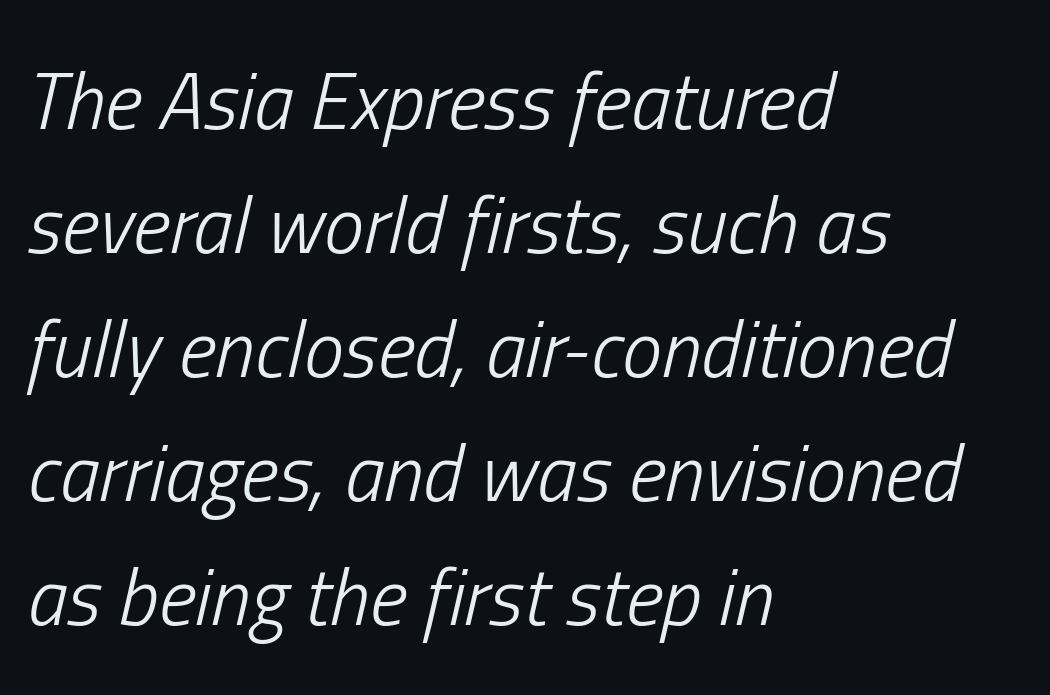
The image shows 80 px light, condensed type, italic (leaning right); set left-aligned, normal line spacing (1.55x), normal letter spacing, not underlined; low stroke contrast and a medium x-height.
